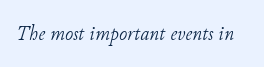
The image shows 22 px text type, italic (leaning right); set normal letter spacing, not underlined.
